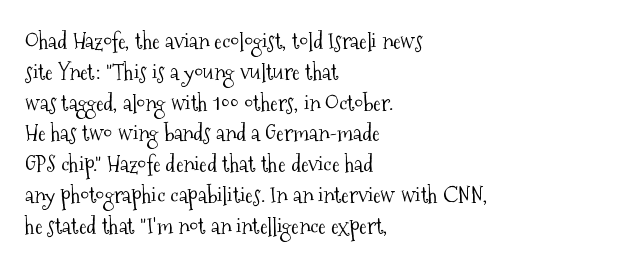
Q: Is the text bold? A: No.
Q: Is the text italic (slanted)? A: No, it is upright.
Q: Is the text underlined? A: No.
Q: How is the paragraph aligned? A: Left-aligned.
Q: Is the spacing between letters normal or unusually wide? A: Normal.
Q: Is the spacing between lines tight, normal or loose? A: Normal.
